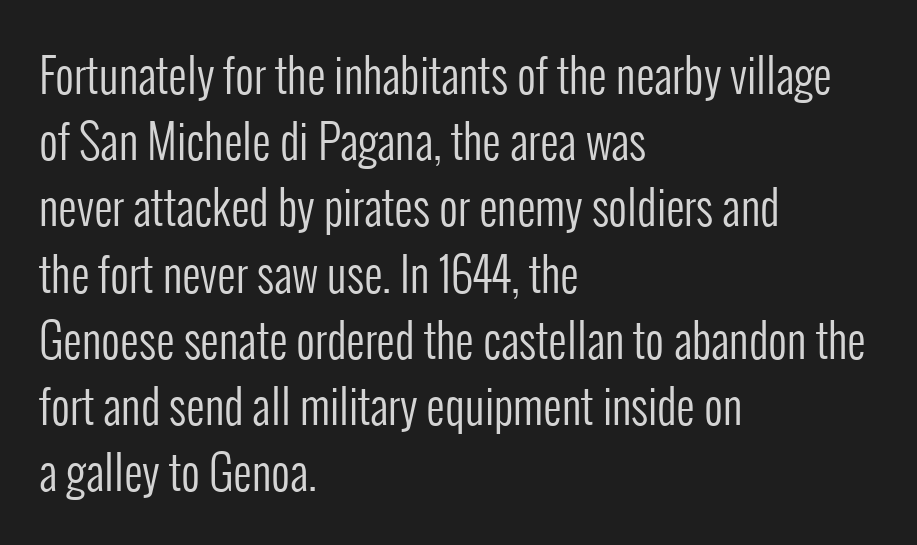
The image shows 46 px regular-weight, condensed sans-serif type, upright; set left-aligned, normal line spacing (1.44x), normal letter spacing, not underlined; low stroke contrast and a medium x-height.
